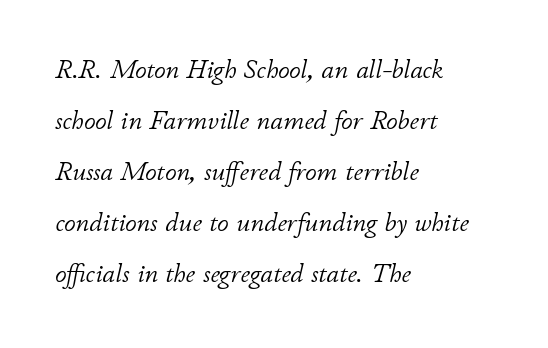
The image shows 26 px text type, italic (leaning right); set left-aligned, loose line spacing (1.96x), normal letter spacing, not underlined.
